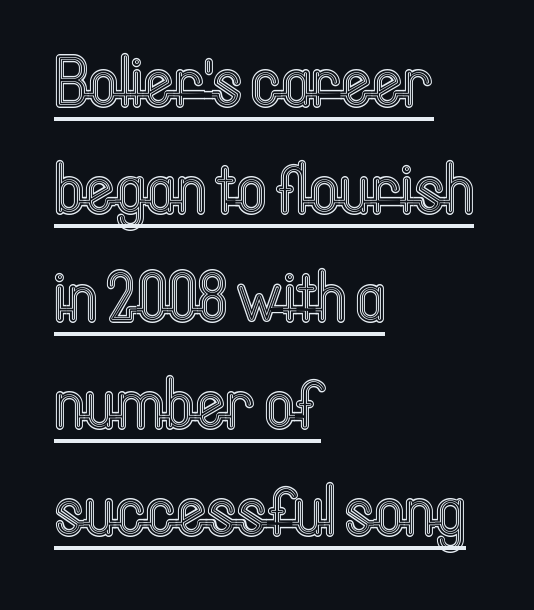
Is this a fixed-width face? No — the glyphs have proportional, varying widths. Compared with undecorated copy, this sample adds a rule below the words. Each line starts at the same left margin while the right side varies. In terms of letterspacing, this is plain default setting. Tall strokes in this sample are plumb rather than angled. Leading: standard.
